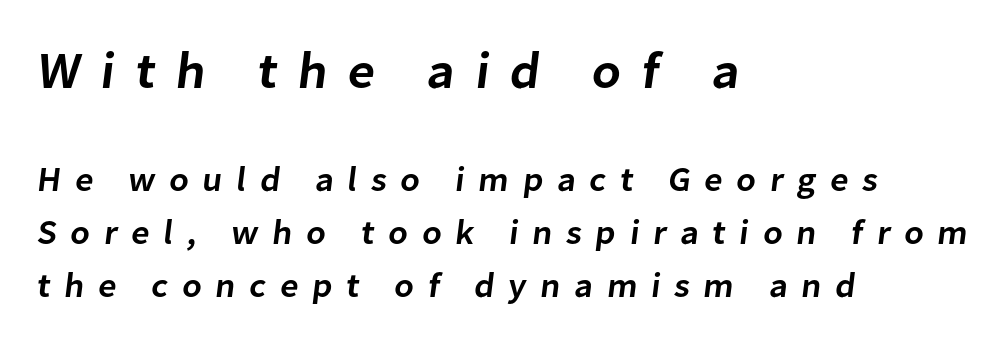
The image shows 52 px semibold sans-serif type; set left-aligned, normal line spacing (1.51x), unusually wide letter spacing (+0.39 em), not underlined; the first (top) block is 1.49x larger; low stroke contrast and a medium x-height.
